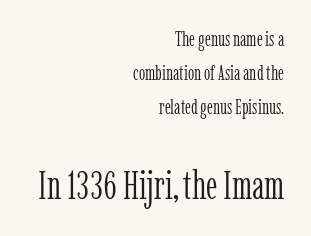
{"serif": "yes", "italic": "no", "bold": "no", "weight": "light", "width": "condensed", "stroke_contrast": "low", "x_height": "medium", "monospaced": "no", "underline": "no", "align": "right", "line_spacing_ratio": 1.71, "letter_spacing": "normal", "letter_spacing_em": 0.0, "larger_block": "second", "size_ratio": 1.95, "glyph_px": 39}
